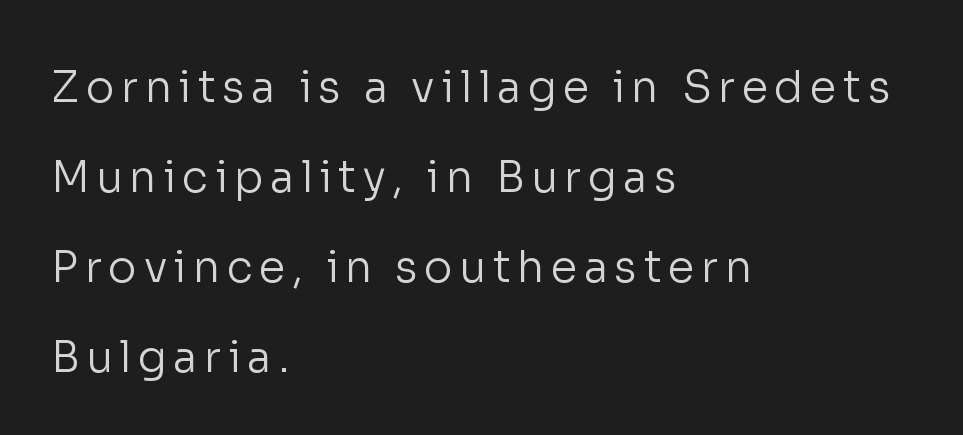
Q: Is the text bold? A: No.
Q: Is the text italic (slanted)? A: No, it is upright.
Q: Is the typeface a serif or a sans-serif typeface? A: Sans-serif.
Q: Is the text underlined? A: No.
Q: How is the paragraph aligned? A: Left-aligned.
Q: Is the spacing between lines tight, normal or loose? A: Loose.
Q: Width (condensed, normal, or wide)? A: Normal.
Q: Stroke contrast? A: Low.
Q: x-height? A: Medium.
Q: Monospaced? A: No.
